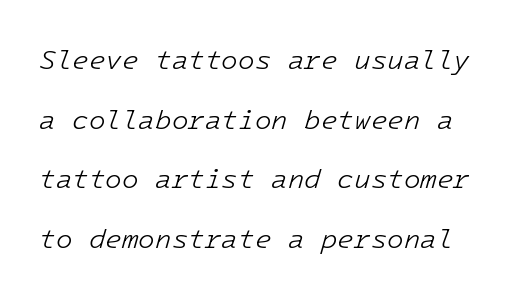
Q: Is the text bold? A: No.
Q: Is the text italic (slanted)? A: Yes, it leans right by about 16 degrees.
Q: Is the text underlined? A: No.
Q: Is the spacing between letters normal or unusually wide? A: Normal.
Q: Is the spacing between lines tight, normal or loose? A: Loose.
